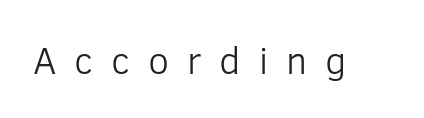
The image shows 38 px light sans-serif type, upright; set unusually wide letter spacing (+0.47 em), not underlined; low stroke contrast and a medium x-height.
